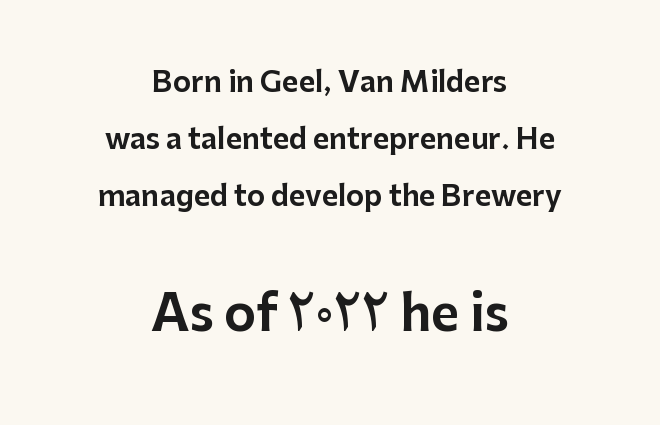
Q: Is the text italic (slanted)? A: No, it is upright.
Q: Is the typeface a serif or a sans-serif typeface? A: Sans-serif.
Q: Is the text underlined? A: No.
Q: How is the paragraph aligned? A: Centered.
Q: Is the spacing between letters normal or unusually wide? A: Normal.
Q: Is the spacing between lines tight, normal or loose? A: Loose.
Q: Which block of text is set in a larger size, the first (top) or the second (bottom)? A: The second (bottom) one.
Q: Width (condensed, normal, or wide)? A: Normal.
Q: Stroke contrast? A: Low.
Q: x-height? A: Medium.
Q: Monospaced? A: No.
